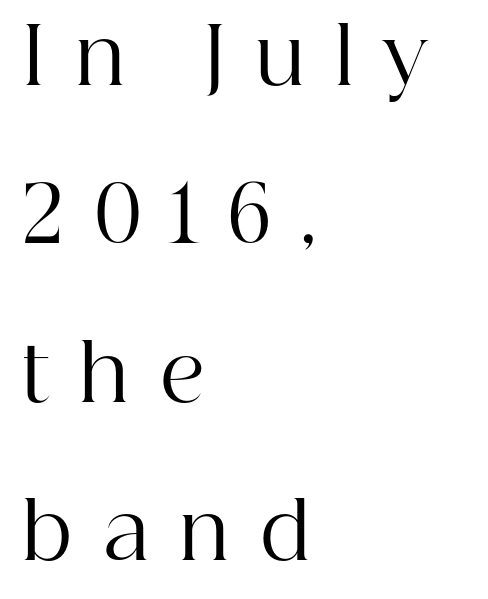
Q: Is the text bold? A: No.
Q: Is the text italic (slanted)? A: No, it is upright.
Q: Is the typeface a serif or a sans-serif typeface? A: Serif.
Q: Is the text underlined? A: No.
Q: How is the paragraph aligned? A: Left-aligned.
Q: Is the spacing between letters normal or unusually wide? A: Unusually wide.
Q: Is the spacing between lines tight, normal or loose? A: Loose.
Q: Width (condensed, normal, or wide)? A: Normal.
Q: Stroke contrast? A: High.
Q: x-height? A: Medium.
Q: Monospaced? A: No.
